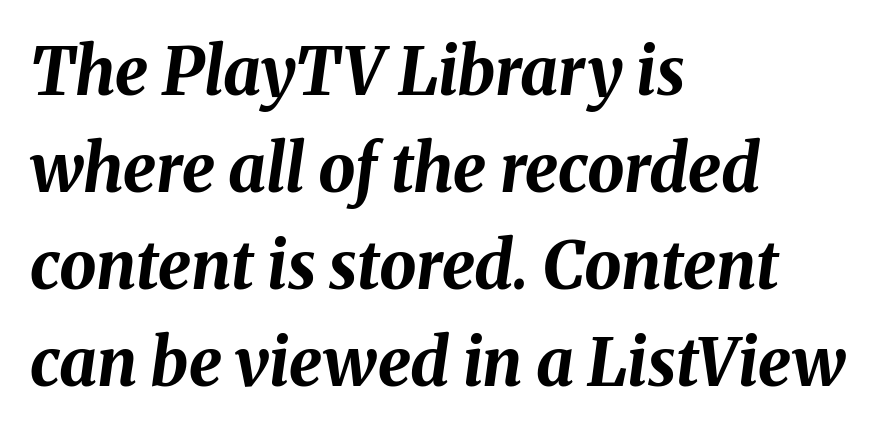
Q: Is the text bold? A: Yes.
Q: Is the text italic (slanted)? A: Yes, it leans right by about 8 degrees.
Q: Is the text underlined? A: No.
Q: How is the paragraph aligned? A: Left-aligned.
Q: Is the spacing between letters normal or unusually wide? A: Normal.
Q: Is the spacing between lines tight, normal or loose? A: Normal.
Q: Width (condensed, normal, or wide)? A: Normal.
Q: Stroke contrast? A: Medium.
Q: x-height? A: Medium.
Q: Monospaced? A: No.
